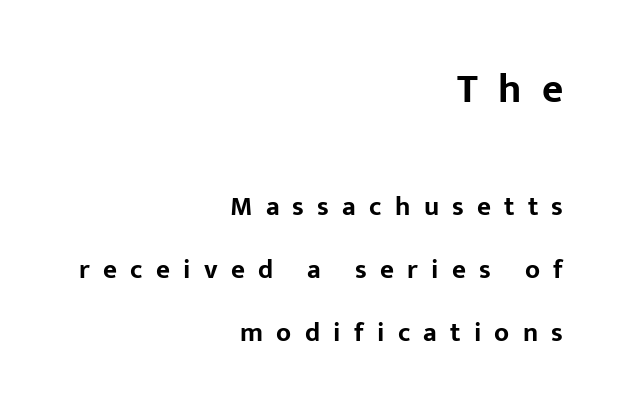
A typesetter would call this proportional, since set widths differ per character. Notice the wide empty band between every row — that's loose leading. What stands out about the letter spacing? Its width — letters are far apart. Look at the bottom of the vertical strokes: they stop flat, with no serifs. Check the space under the baseline: it is left empty.
